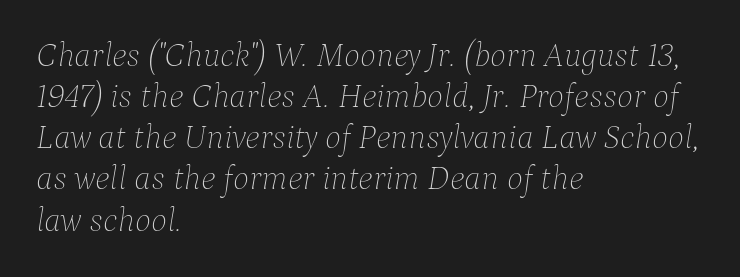
All the whitespace from short lines collects on the right. Only glyphs here, with clear space below each row. Characters are canted at an angle relative to the baseline's perpendicular. Spacing verdict: proportional, widths tailored to each character. Vertical stems look standard width or narrower in stroke. Nothing unusual about the tracking: characters are spaced as the font intends.
